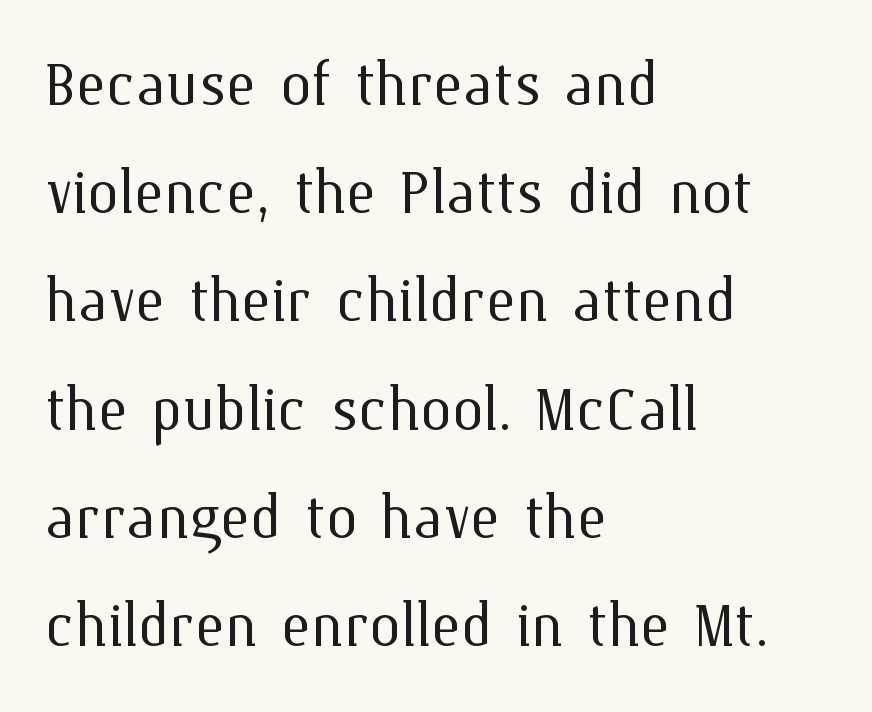
Q: Is the text bold? A: No.
Q: Is the text italic (slanted)? A: No, it is upright.
Q: Is the text underlined? A: No.
Q: How is the paragraph aligned? A: Left-aligned.
Q: Is the spacing between letters normal or unusually wide? A: Normal.
Q: Is the spacing between lines tight, normal or loose? A: Normal.
Q: Width (condensed, normal, or wide)? A: Normal.
Q: Stroke contrast? A: Medium.
Q: x-height? A: Medium.
Q: Monospaced? A: No.
